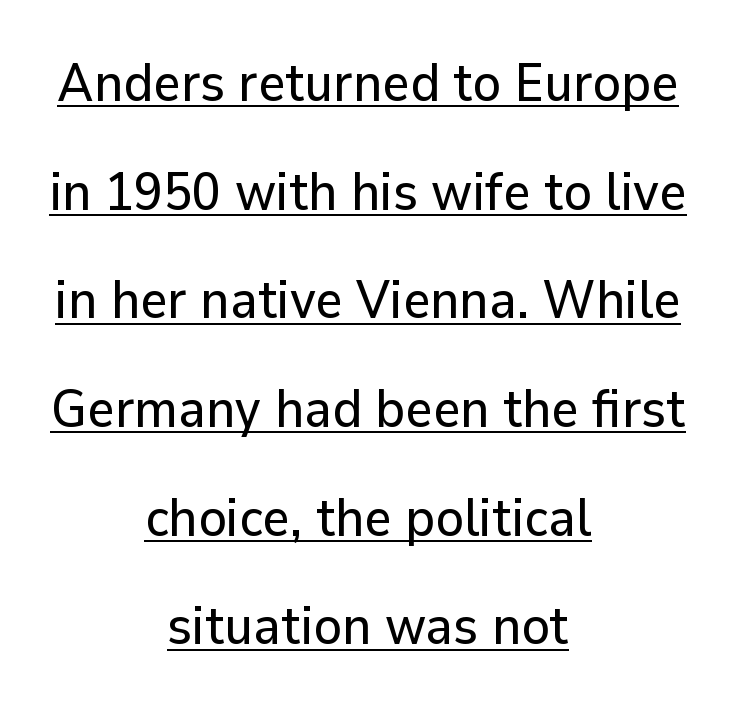
{"serif": "no", "italic": "no", "width": "normal", "stroke_contrast": "low", "x_height": "medium", "monospaced": "no", "underline": "yes", "align": "center", "line_spacing": "loose", "line_spacing_ratio": 2.05, "letter_spacing": "normal", "letter_spacing_em": 0.0, "glyph_px": 53}
